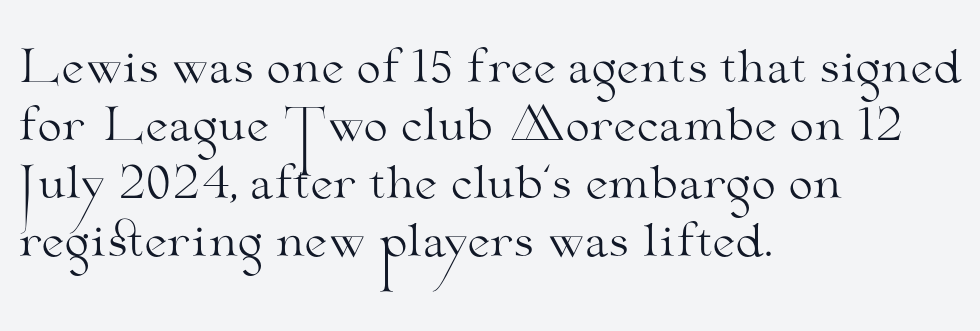
The image shows 44 px light, wide serif type, upright; set left-aligned, normal line spacing (1.32x), normal letter spacing, not underlined; medium stroke contrast and a small x-height.
